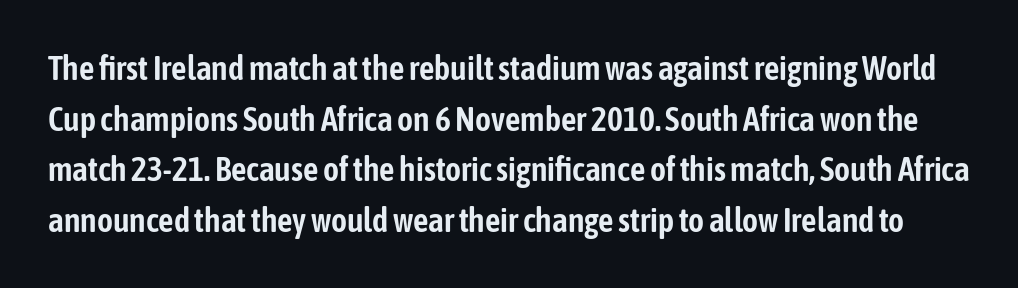
The image shows 34 px condensed sans-serif type, upright; set normal line spacing (1.49x), normal letter spacing, not underlined; low stroke contrast and a medium x-height.
